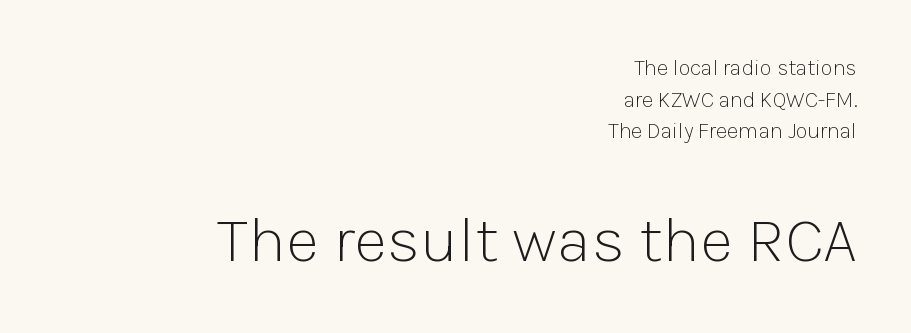
The image shows 65 px light sans-serif type, upright; set right-aligned, normal line spacing (1.44x), normal letter spacing, not underlined; the second (bottom) block is 2.95x larger; low stroke contrast and a medium x-height.
